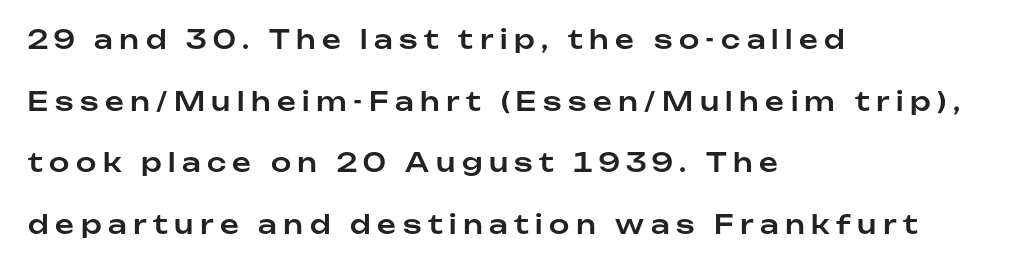
The image shows 26 px text type, upright; set left-aligned, loose line spacing (2.37x), unusually wide letter spacing (+0.25 em), not underlined.
